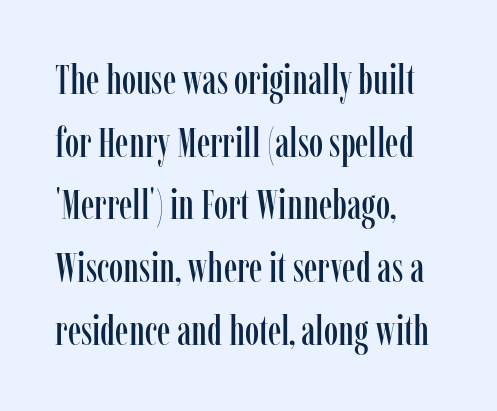
Q: Is the text italic (slanted)? A: No, it is upright.
Q: Is the typeface a serif or a sans-serif typeface? A: Serif.
Q: Is the text underlined? A: No.
Q: How is the paragraph aligned? A: Left-aligned.
Q: Is the spacing between letters normal or unusually wide? A: Normal.
Q: Is the spacing between lines tight, normal or loose? A: Normal.
Q: Width (condensed, normal, or wide)? A: Condensed.
Q: Stroke contrast? A: Low.
Q: x-height? A: Medium.
Q: Monospaced? A: No.
